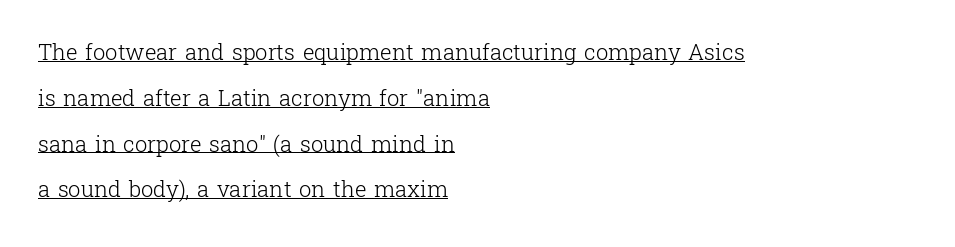
The image shows 22 px text type, upright; set left-aligned, loose line spacing (2.08x), normal letter spacing, underlined.
